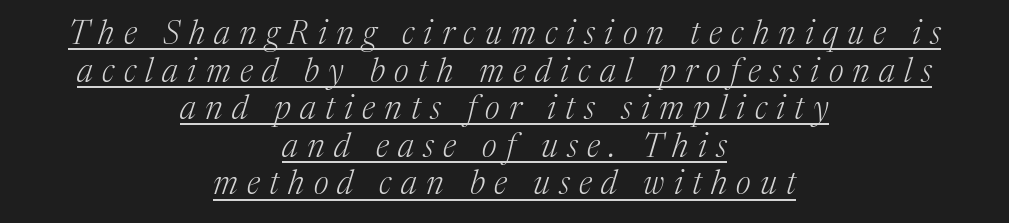
{"serif": "yes", "italic": "yes", "lean": "right", "slant_degrees": 17, "bold": "no", "weight": "light", "width": "normal", "stroke_contrast": "medium", "x_height": "medium", "monospaced": "no", "underline": "yes", "align": "center", "line_spacing": "tight", "line_spacing_ratio": 1.14, "letter_spacing": "wide", "letter_spacing_em": 0.28, "glyph_px": 33}
